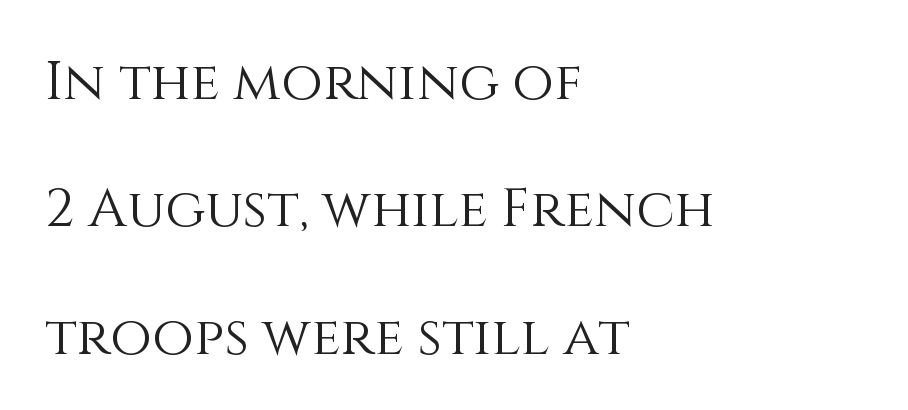
The image shows 54 px light type, upright; set left-aligned, loose line spacing (2.36x), normal letter spacing, not underlined; medium stroke contrast and a large x-height.
